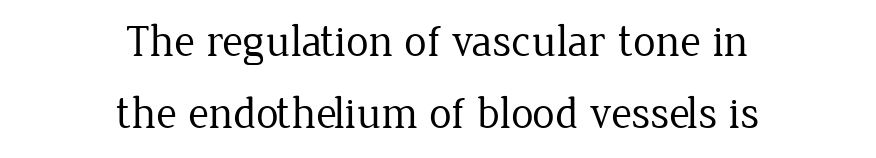
Q: Is the text bold? A: No.
Q: Is the text italic (slanted)? A: No, it is upright.
Q: Is the typeface a serif or a sans-serif typeface? A: Serif.
Q: Is the text underlined? A: No.
Q: How is the paragraph aligned? A: Centered.
Q: Is the spacing between letters normal or unusually wide? A: Normal.
Q: Is the spacing between lines tight, normal or loose? A: Normal.
Q: Width (condensed, normal, or wide)? A: Normal.
Q: Stroke contrast? A: Low.
Q: x-height? A: Medium.
Q: Monospaced? A: No.
